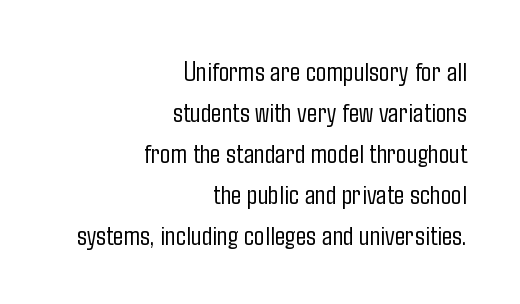
The image shows 28 px light, condensed sans-serif type, upright; set right-aligned, normal line spacing (1.46x), normal letter spacing, not underlined; low stroke contrast and a medium x-height.
